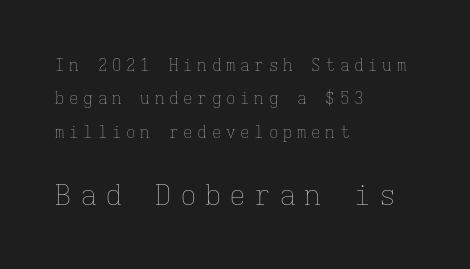
Q: Is the text bold? A: No.
Q: Is the text italic (slanted)? A: No, it is upright.
Q: Is the text underlined? A: No.
Q: How is the paragraph aligned? A: Left-aligned.
Q: Is the spacing between letters normal or unusually wide? A: Unusually wide.
Q: Is the spacing between lines tight, normal or loose? A: Loose.
Q: Which block of text is set in a larger size, the first (top) or the second (bottom)? A: The second (bottom) one.
Q: Width (condensed, normal, or wide)? A: Normal.
Q: Stroke contrast? A: Low.
Q: x-height? A: Medium.
Q: Monospaced? A: Yes.
